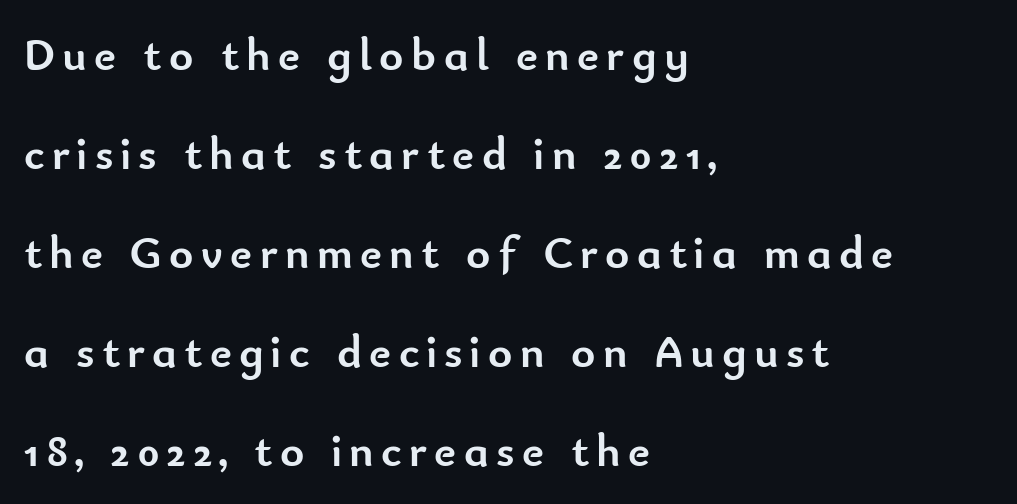
Q: Is the text bold? A: Yes.
Q: Is the text italic (slanted)? A: No, it is upright.
Q: Is the typeface a serif or a sans-serif typeface? A: Sans-serif.
Q: Is the text underlined? A: No.
Q: How is the paragraph aligned? A: Left-aligned.
Q: Is the spacing between lines tight, normal or loose? A: Loose.
Q: Width (condensed, normal, or wide)? A: Normal.
Q: Stroke contrast? A: Low.
Q: x-height? A: Small.
Q: Monospaced? A: No.
